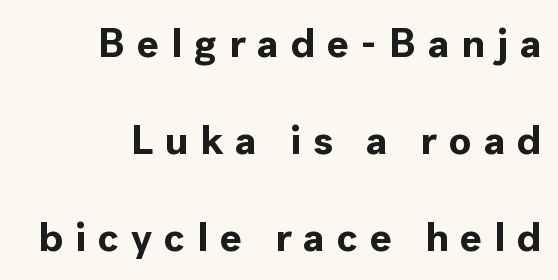
{"serif": "no", "italic": "no", "bold": "yes", "weight": "bold", "width": "normal", "x_height": "medium", "monospaced": "no", "underline": "no", "align": "right", "line_spacing": "loose", "line_spacing_ratio": 2.36, "letter_spacing": "wide", "letter_spacing_em": 0.29, "glyph_px": 41}
